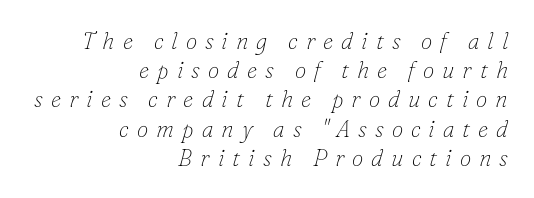
Q: Is the text bold? A: No.
Q: Is the text italic (slanted)? A: Yes, it leans right by about 16 degrees.
Q: Is the text underlined? A: No.
Q: How is the paragraph aligned? A: Right-aligned.
Q: Is the spacing between letters normal or unusually wide? A: Unusually wide.
Q: Is the spacing between lines tight, normal or loose? A: Normal.
